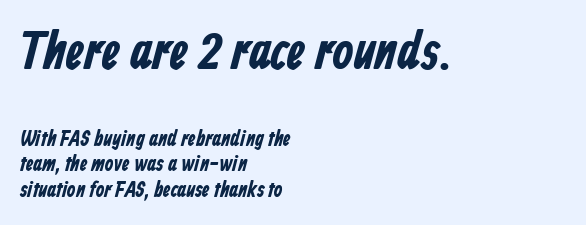
The image shows 54 px bold, condensed sans-serif type; set left-aligned, line spacing 1.16x, normal letter spacing, not underlined; the first (top) block is 2.45x larger; low stroke contrast and a medium x-height.
